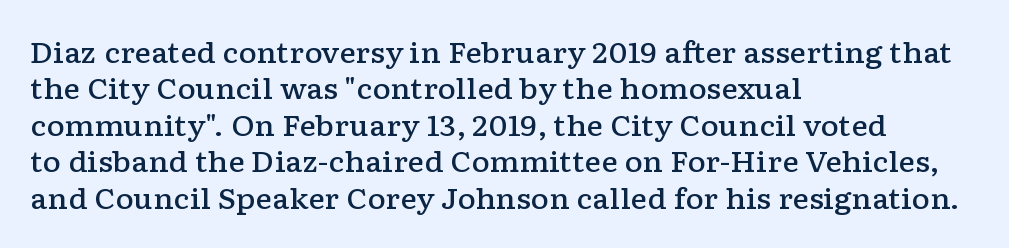
The axis of the letterforms is exactly vertical. In terms of letterform style, serifs are clearly present. Proportional: the letters do not fall into vertical columns. The rendering anchors every line to the left-hand side. The foot of each line stays bare and open.
